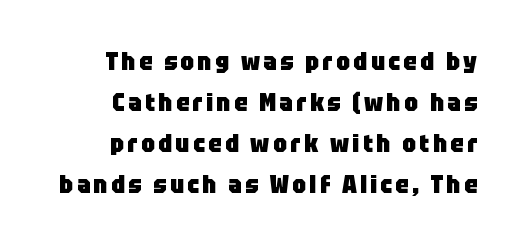
A typesetter would mark this as roman, not italic. Honestly, there is no underline to notice here at all. Heft: maximum for text — a bold.
